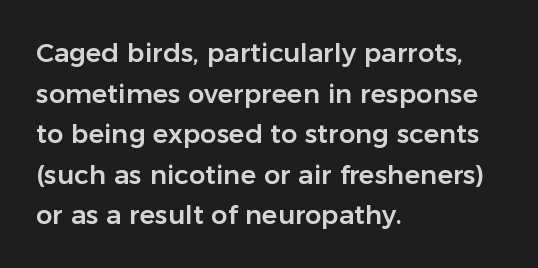
{"italic": "no", "underline": "no", "align": "left", "line_spacing": "normal", "line_spacing_ratio": 1.56, "letter_spacing": "normal", "letter_spacing_em": 0.0, "glyph_px": 26}
